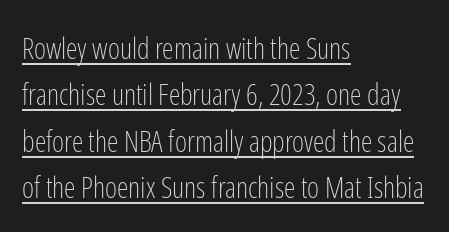
The image shows 29 px light, condensed sans-serif type, upright; set left-aligned, normal line spacing (1.6x), normal letter spacing, underlined; low stroke contrast and a medium x-height.
